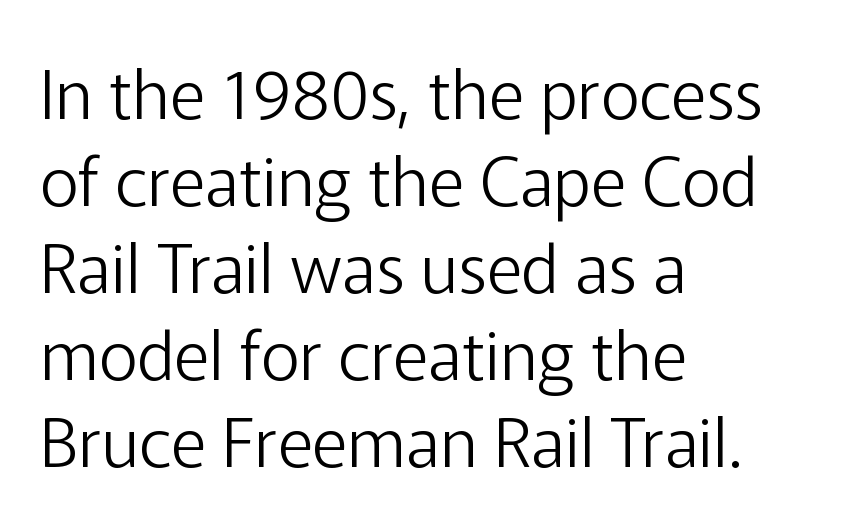
Q: Is the text bold? A: No.
Q: Is the text italic (slanted)? A: No, it is upright.
Q: Is the typeface a serif or a sans-serif typeface? A: Sans-serif.
Q: Is the text underlined? A: No.
Q: How is the paragraph aligned? A: Left-aligned.
Q: Is the spacing between letters normal or unusually wide? A: Normal.
Q: Is the spacing between lines tight, normal or loose? A: Normal.
Q: Width (condensed, normal, or wide)? A: Normal.
Q: Stroke contrast? A: Low.
Q: x-height? A: Medium.
Q: Monospaced? A: No.
